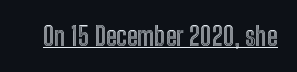
{"italic": "no", "underline": "yes", "letter_spacing": "normal", "letter_spacing_em": 0.0, "glyph_px": 26}
